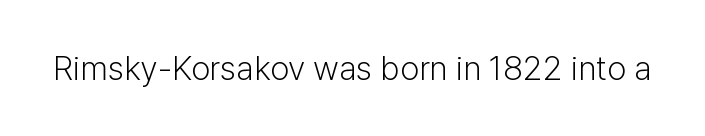
The image shows 34 px light sans-serif type, upright; set normal letter spacing, not underlined; low stroke contrast and a medium x-height.
